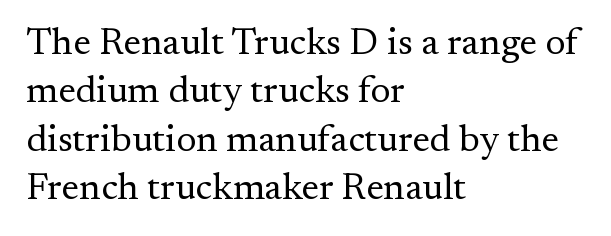
The image shows 38 px regular-weight serif type, upright; set left-aligned, normal line spacing (1.27x), normal letter spacing, not underlined; medium stroke contrast and a small x-height.
